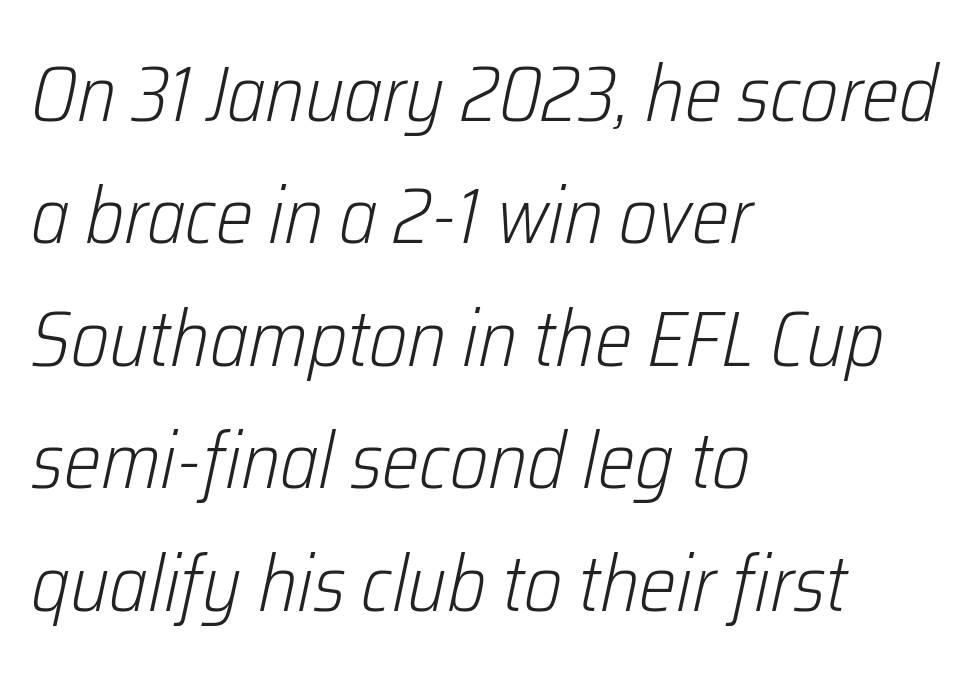
There is no visible air inserted between adjacent glyphs. Heaviness? Minimal to ordinary, like unemphasized prose. This sample uses an oblique cut, with every glyph tilted off the vertical. A typesetter would call this proportional, since set widths differ per character. The vertical gap from one line to the next is medium. No word sits above an underline.
